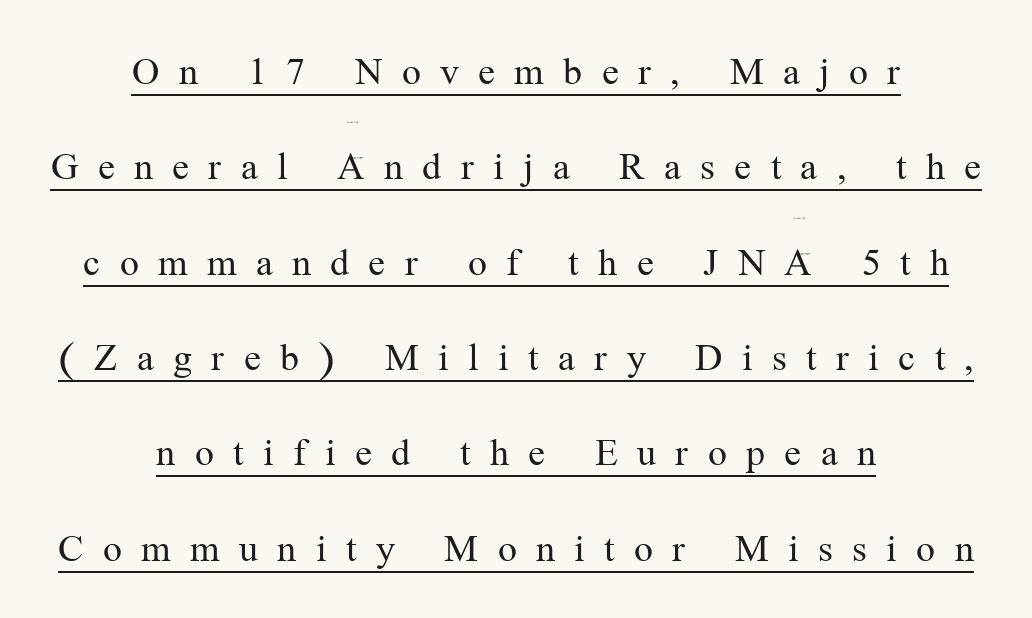
Q: Is the text bold? A: No.
Q: Is the text italic (slanted)? A: No, it is upright.
Q: Is the typeface a serif or a sans-serif typeface? A: Serif.
Q: Is the text underlined? A: Yes.
Q: How is the paragraph aligned? A: Centered.
Q: Is the spacing between letters normal or unusually wide? A: Unusually wide.
Q: Is the spacing between lines tight, normal or loose? A: Loose.
Q: Width (condensed, normal, or wide)? A: Normal.
Q: Stroke contrast? A: Medium.
Q: x-height? A: Medium.
Q: Monospaced? A: No.
